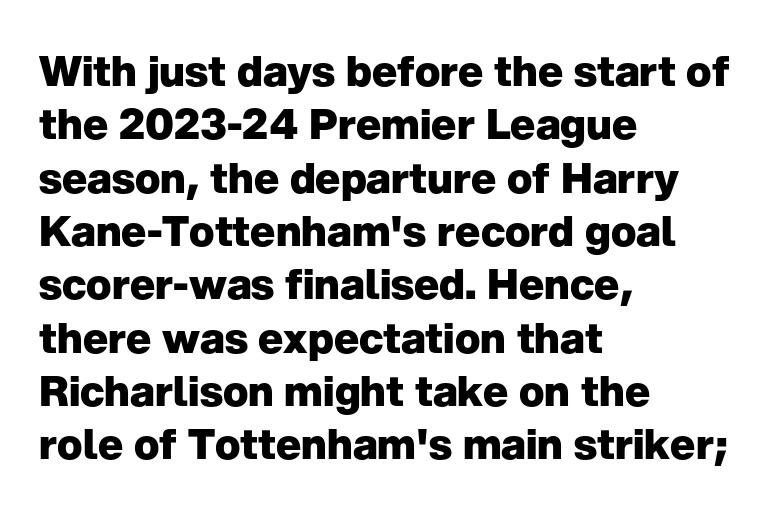
Caption: standard tracking, unaltered. Weight check: bold — yes, fully. Here the designer chose a conventional face with non-uniform glyph widths. Line beginnings align vertically; line endings do not. Notice how descenders clear the ascenders below comfortably — that's standard leading.
